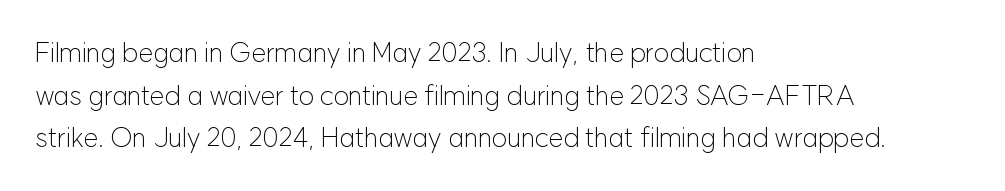
{"italic": "no", "bold": "no", "underline": "no", "align": "left", "line_spacing": "normal", "line_spacing_ratio": 1.58, "letter_spacing": "normal", "letter_spacing_em": 0.0, "glyph_px": 27}
